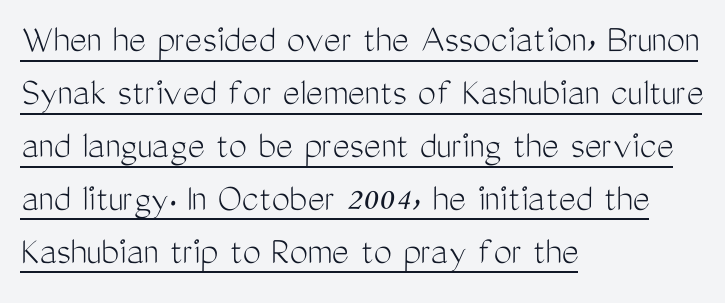
The image shows 41 px light, condensed sans-serif type, upright; set left-aligned, normal line spacing (1.29x), normal letter spacing, underlined; medium stroke contrast and a medium x-height.
